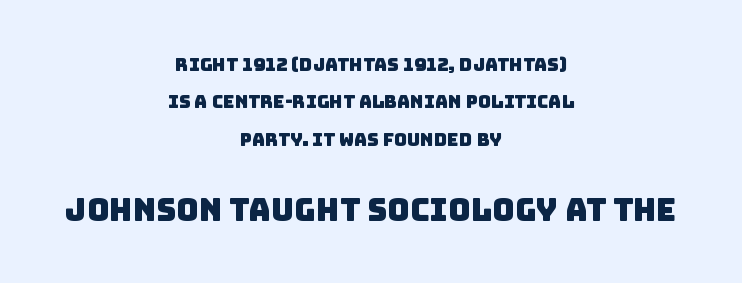
{"serif": "no", "width": "normal", "stroke_contrast": "low", "x_height": "large", "monospaced": "no", "underline": "no", "align": "center", "line_spacing": "loose", "line_spacing_ratio": 2.07, "letter_spacing": "normal", "letter_spacing_em": 0.0, "larger_block": "second", "size_ratio": 1.72, "glyph_px": 31}
